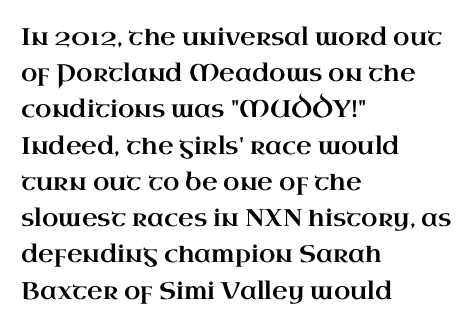
{"italic": "no", "underline": "no", "align": "left", "line_spacing": "normal", "line_spacing_ratio": 1.51, "letter_spacing": "normal", "letter_spacing_em": 0.0, "glyph_px": 24}
